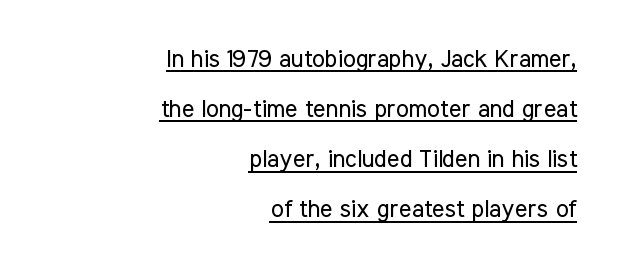
{"italic": "no", "bold": "no", "underline": "yes", "align": "right", "line_spacing": "loose", "line_spacing_ratio": 2.09, "letter_spacing": "normal", "letter_spacing_em": 0.0, "glyph_px": 24}
